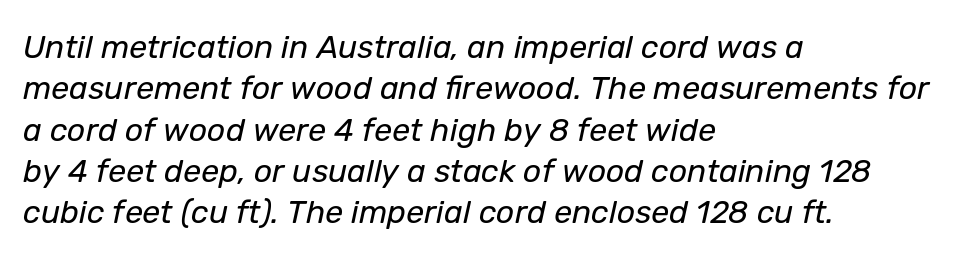
{"italic": "yes", "lean": "right", "slant_degrees": 12, "bold": "no", "weight": "regular", "width": "normal", "stroke_contrast": "low", "x_height": "medium", "monospaced": "no", "underline": "no", "align": "left", "line_spacing": "normal", "line_spacing_ratio": 1.29, "letter_spacing": "normal", "letter_spacing_em": 0.0, "glyph_px": 32}
